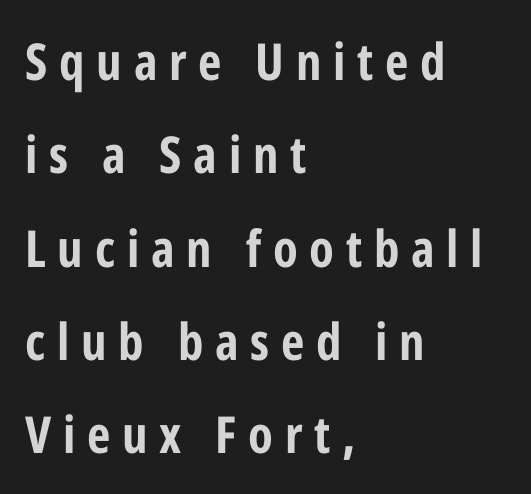
Q: Is the text bold? A: Yes.
Q: Is the text italic (slanted)? A: No, it is upright.
Q: Is the typeface a serif or a sans-serif typeface? A: Sans-serif.
Q: Is the text underlined? A: No.
Q: How is the paragraph aligned? A: Left-aligned.
Q: Is the spacing between letters normal or unusually wide? A: Unusually wide.
Q: Width (condensed, normal, or wide)? A: Condensed.
Q: Stroke contrast? A: Low.
Q: x-height? A: Medium.
Q: Monospaced? A: No.
